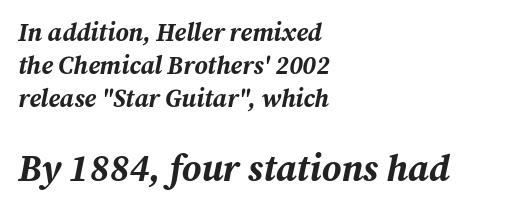
The image shows 37 px bold type, italic (leaning right); set left-aligned, normal line spacing (1.32x), normal letter spacing, not underlined; the second (bottom) block is 1.48x larger; medium stroke contrast and a medium x-height.
